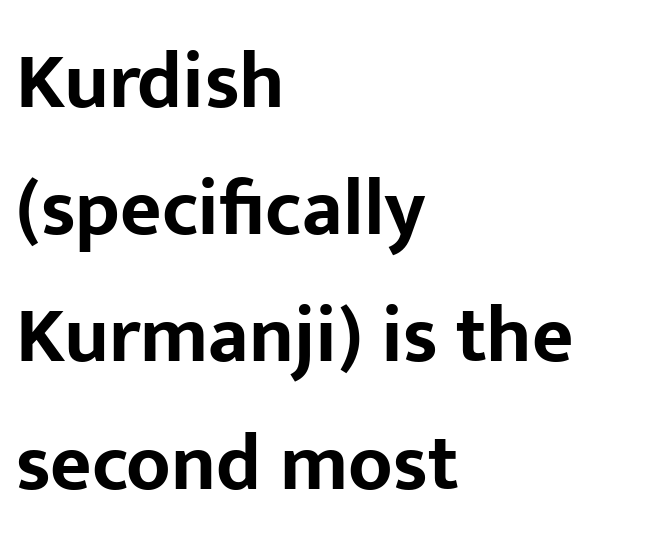
Every character sits straight up, as roman type does. Notice how the passage keeps a crisp vertical edge on the left only. A typesetter would call this proportional, since set widths differ per character. The letters are bold, with thick, heavy strokes. Rule under the text: the space is simply empty.
